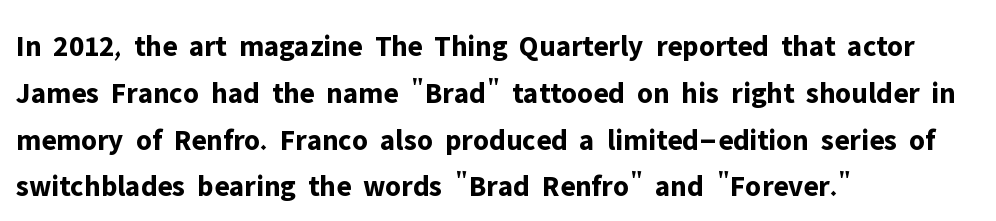
{"serif": "no", "italic": "no", "bold": "yes", "weight": "bold", "width": "normal", "stroke_contrast": "low", "x_height": "medium", "monospaced": "no", "underline": "no", "align": "left", "line_spacing": "normal", "line_spacing_ratio": 1.56, "letter_spacing": "normal", "letter_spacing_em": 0.0, "glyph_px": 30}
